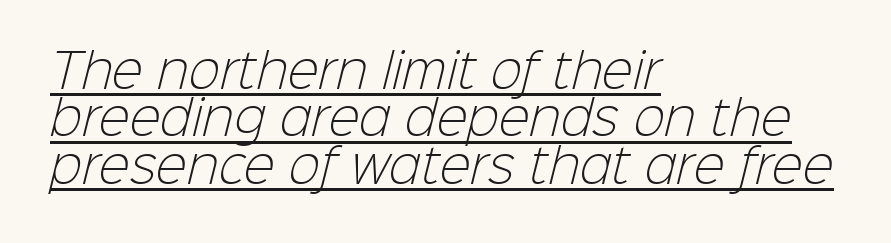
The letters advance in unequal steps, a hallmark of proportional type. Does a line run under the words? Yes, clearly. Type style note: lacks serifs. All the whitespace from short lines collects on the right. Each new line begins almost immediately beneath the previous one.
